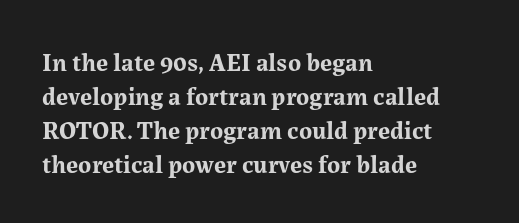
{"italic": "no", "bold": "yes", "underline": "no", "align": "left", "line_spacing": "normal", "line_spacing_ratio": 1.36, "letter_spacing": "normal", "letter_spacing_em": 0.0, "glyph_px": 25}
